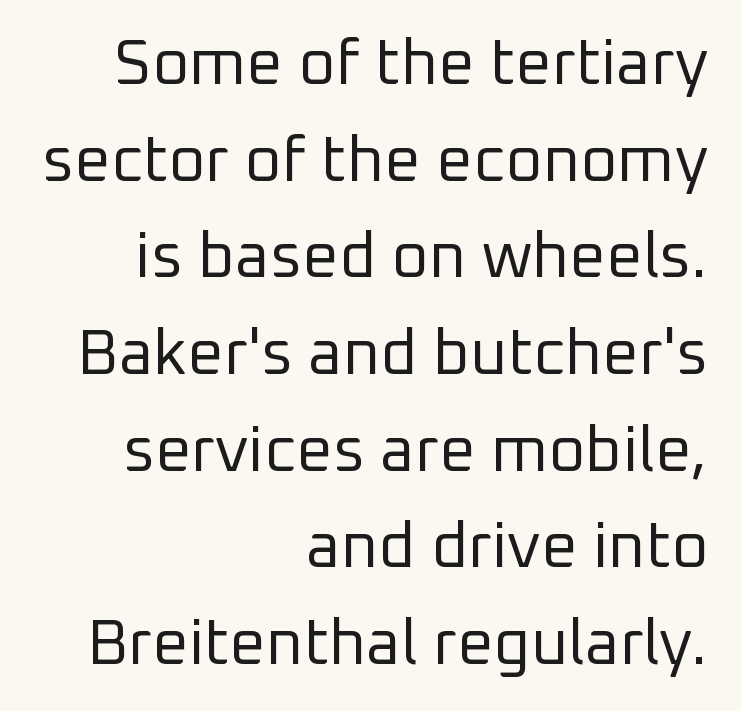
Q: Is the text bold? A: No.
Q: Is the text italic (slanted)? A: No, it is upright.
Q: Is the typeface a serif or a sans-serif typeface? A: Sans-serif.
Q: Is the text underlined? A: No.
Q: How is the paragraph aligned? A: Right-aligned.
Q: Is the spacing between letters normal or unusually wide? A: Normal.
Q: Is the spacing between lines tight, normal or loose? A: Normal.
Q: Width (condensed, normal, or wide)? A: Normal.
Q: Stroke contrast? A: Low.
Q: x-height? A: Medium.
Q: Monospaced? A: No.
